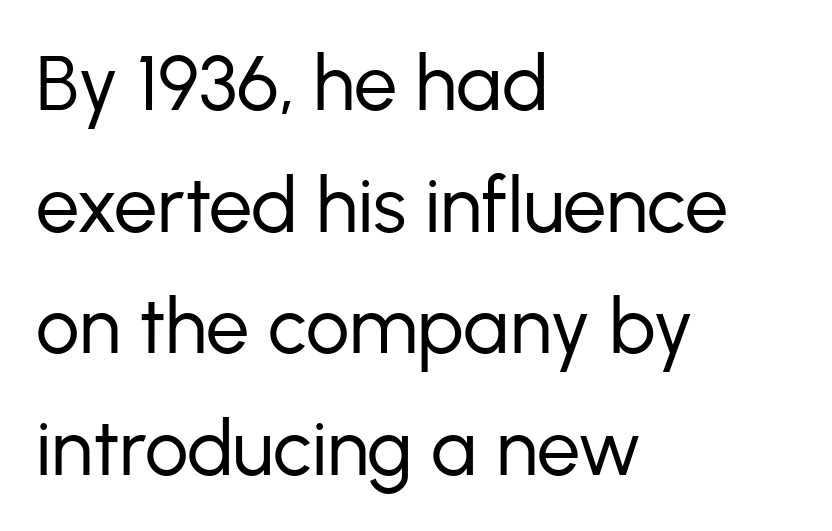
{"serif": "no", "italic": "no", "bold": "no", "weight": "regular", "width": "normal", "stroke_contrast": "low", "x_height": "medium", "monospaced": "no", "underline": "no", "align": "left", "line_spacing": "normal", "line_spacing_ratio": 1.58, "letter_spacing": "normal", "letter_spacing_em": 0.0, "glyph_px": 77}
